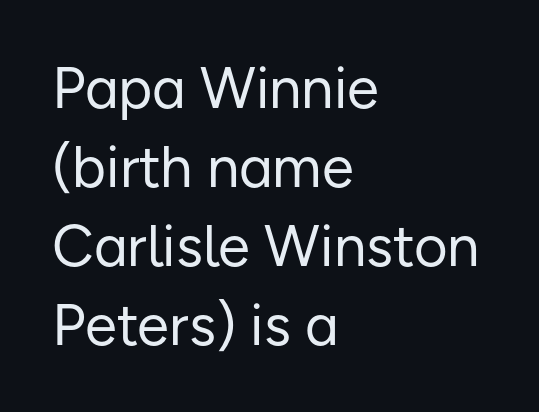
{"serif": "no", "italic": "no", "bold": "no", "weight": "regular", "width": "normal", "stroke_contrast": "low", "x_height": "medium", "monospaced": "no", "underline": "no", "align": "left", "line_spacing": "normal", "line_spacing_ratio": 1.36, "letter_spacing": "normal", "letter_spacing_em": 0.0, "glyph_px": 58}
